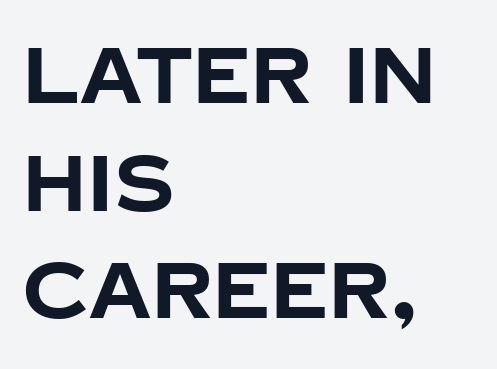
{"serif": "no", "italic": "no", "bold": "yes", "weight": "bold", "width": "normal", "stroke_contrast": "low", "x_height": "large", "monospaced": "no", "underline": "no", "align": "left", "line_spacing": "normal", "line_spacing_ratio": 1.38, "letter_spacing": "normal", "letter_spacing_em": 0.0, "glyph_px": 78}
